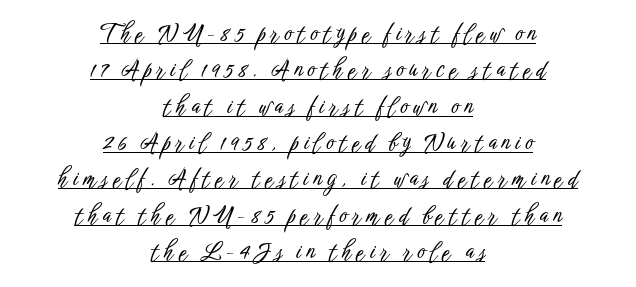
{"underline": "yes", "align": "center", "line_spacing": "normal", "line_spacing_ratio": 1.58, "letter_spacing": "wide", "letter_spacing_em": 0.23, "glyph_px": 23}
